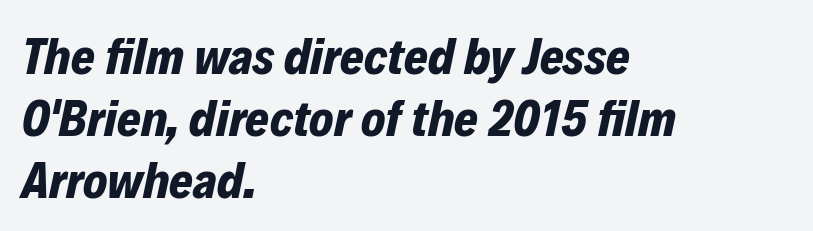
The image shows 51 px bold type, italic (leaning right); set left-aligned, line spacing 1.22x, normal letter spacing, not underlined; low stroke contrast and a medium x-height.
